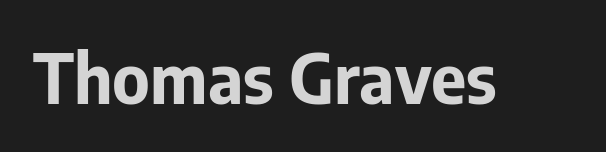
{"serif": "no", "italic": "no", "bold": "yes", "weight": "bold", "width": "normal", "stroke_contrast": "low", "x_height": "medium", "monospaced": "no", "underline": "no", "letter_spacing": "normal", "letter_spacing_em": 0.0, "glyph_px": 68}
